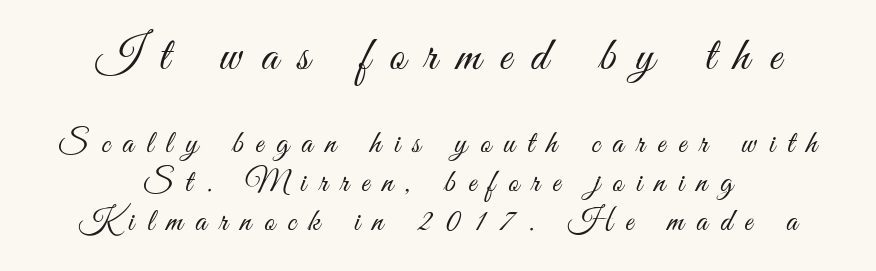
Q: Is the text bold? A: No.
Q: Is the text italic (slanted)? A: Yes.
Q: Is the typeface a serif or a sans-serif typeface? A: Sans-serif.
Q: Is the text underlined? A: No.
Q: How is the paragraph aligned? A: Centered.
Q: Is the spacing between letters normal or unusually wide? A: Unusually wide.
Q: Which block of text is set in a larger size, the first (top) or the second (bottom)? A: The first (top) one.
Q: Width (condensed, normal, or wide)? A: Condensed.
Q: Stroke contrast? A: Medium.
Q: x-height? A: Small.
Q: Monospaced? A: No.
